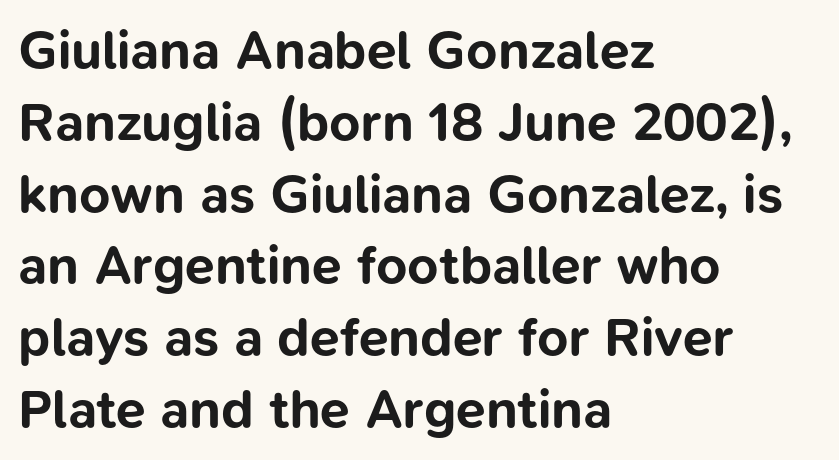
{"serif": "no", "italic": "no", "bold": "yes", "weight": "bold", "width": "normal", "stroke_contrast": "low", "x_height": "medium", "monospaced": "no", "underline": "no", "align": "left", "line_spacing": "normal", "line_spacing_ratio": 1.33, "letter_spacing": "normal", "letter_spacing_em": 0.0, "glyph_px": 54}
